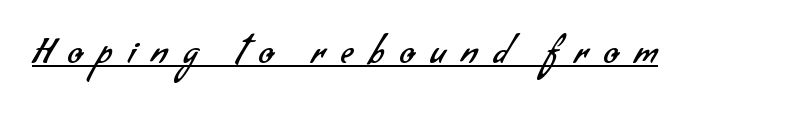
The glyphs in this specimen are sans serif. What decoration does the sample have? An underline. Weight: regular or lighter. Each word looks stretched out because of the extra space between its letters.
